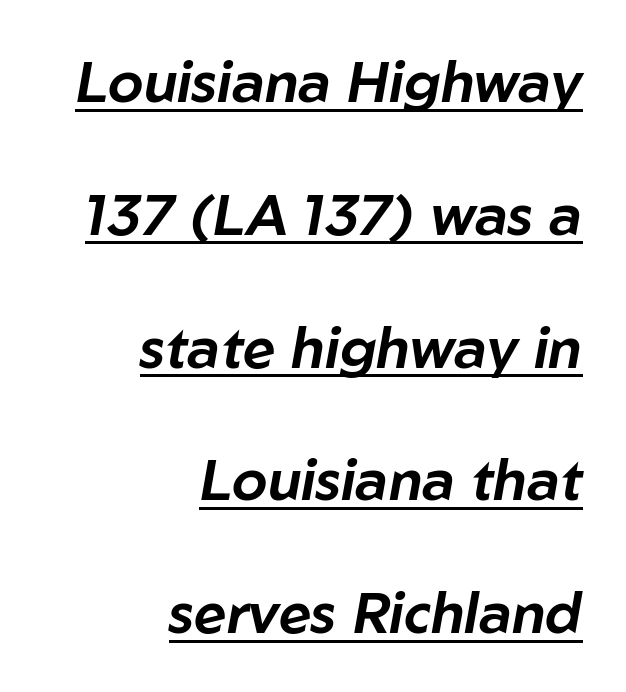
Q: Is the text italic (slanted)? A: Yes, it leans right by about 10 degrees.
Q: Is the text underlined? A: Yes.
Q: How is the paragraph aligned? A: Right-aligned.
Q: Is the spacing between letters normal or unusually wide? A: Normal.
Q: Is the spacing between lines tight, normal or loose? A: Loose.
Q: Width (condensed, normal, or wide)? A: Normal.
Q: Stroke contrast? A: Low.
Q: x-height? A: Medium.
Q: Monospaced? A: No.
